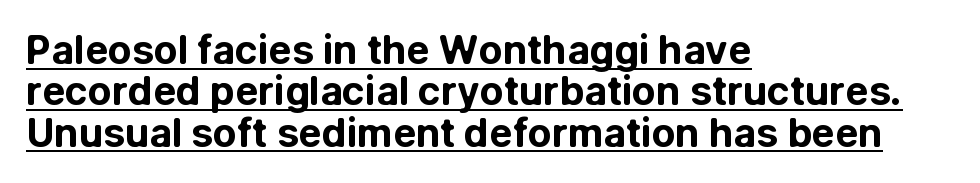
{"serif": "no", "italic": "no", "bold": "yes", "weight": "bold", "width": "normal", "stroke_contrast": "low", "x_height": "medium", "monospaced": "no", "underline": "yes", "align": "left", "line_spacing": "tight", "line_spacing_ratio": 1.06, "letter_spacing": "normal", "letter_spacing_em": 0.0, "glyph_px": 39}
